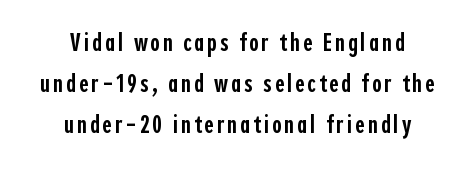
{"italic": "no", "bold": "semi", "underline": "no", "align": "center", "line_spacing": "normal", "line_spacing_ratio": 1.57, "glyph_px": 26}
